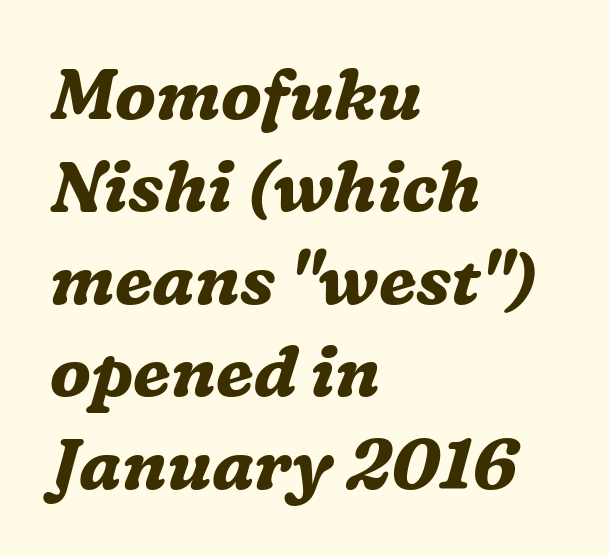
The image shows 70 px bold serif type, italic (leaning right); set left-aligned, normal line spacing (1.32x), normal letter spacing, not underlined; medium stroke contrast and a medium x-height.
